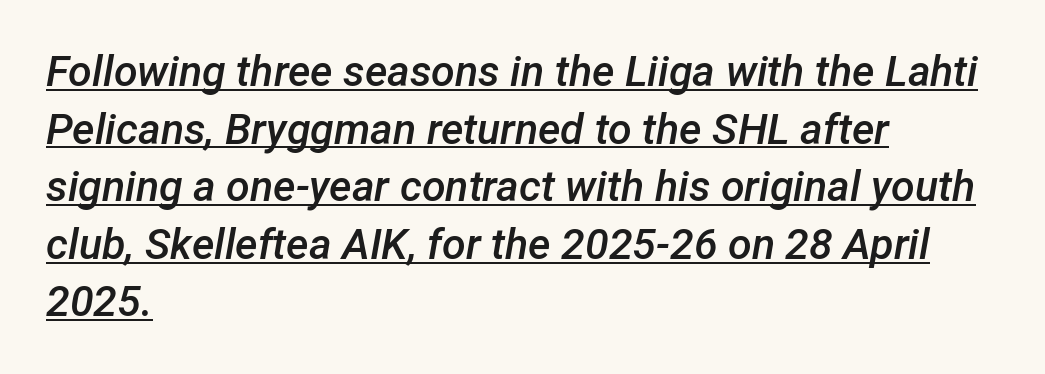
The lettering tilts uniformly, giving the passage an italic look. In terms of weight, the rendering is demibold, just under bold. The block of text has a typical density, with ordinary space between rows. The horizontal fit of the characters is conventional and even. Short and long lines alike share a common starting point at left. A continuous stroke trails under the words, as in a hyperlink.
